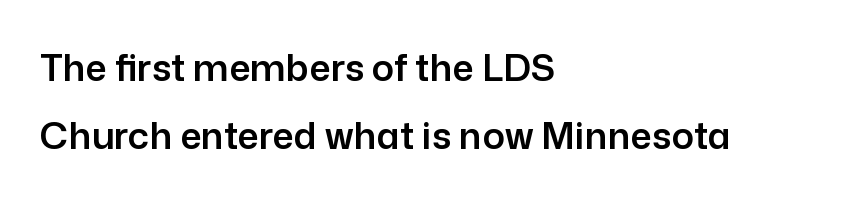
{"serif": "no", "italic": "no", "width": "normal", "stroke_contrast": "low", "x_height": "medium", "monospaced": "no", "underline": "no", "align": "left", "line_spacing_ratio": 1.84, "letter_spacing": "normal", "letter_spacing_em": 0.0, "glyph_px": 37}
